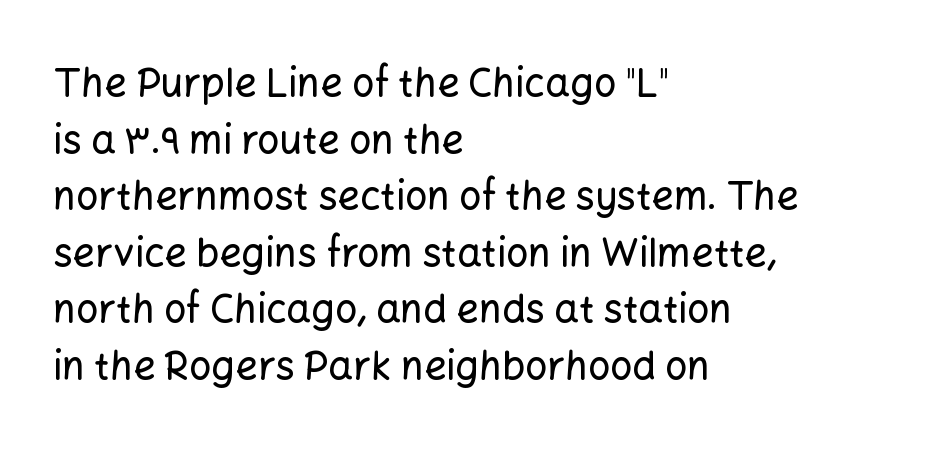
The glyphs are unaccompanied by any horizontal stroke below them. The tracking reads as untouched default to a designer's eye. Is this a sans? Yes — the strokes have no serifs. Think of a printed novel: that variable character pitch is what you see here. The typesetter chose a ragged-right arrangement here.
